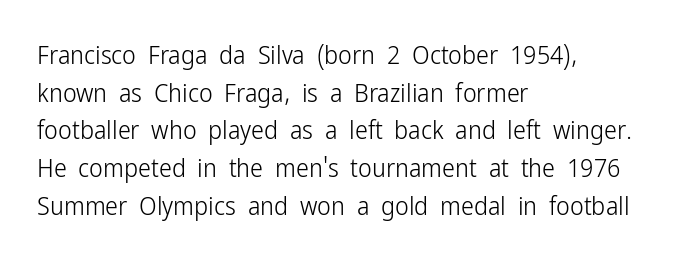
This sample is left-justified, so line endings fall wherever the words run out. Short note: letters normally spaced. These lines were composed using upright roman letters. Nothing heavy about these letters — not bold at all. The glyphs are unaccompanied by any horizontal stroke below them. Quick note: interline space is typical.
